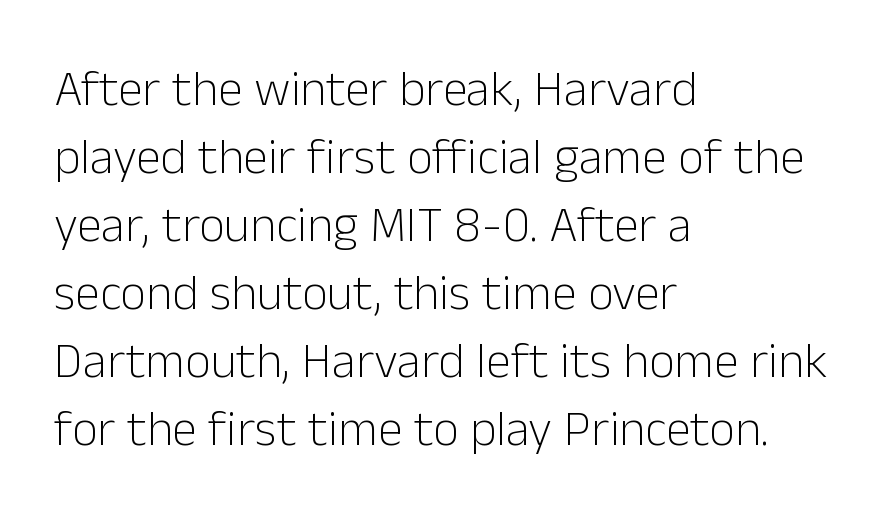
{"serif": "no", "italic": "no", "bold": "no", "weight": "light", "width": "normal", "stroke_contrast": "low", "x_height": "medium", "monospaced": "no", "underline": "no", "align": "left", "line_spacing": "normal", "line_spacing_ratio": 1.36, "letter_spacing": "normal", "letter_spacing_em": 0.0, "glyph_px": 50}
